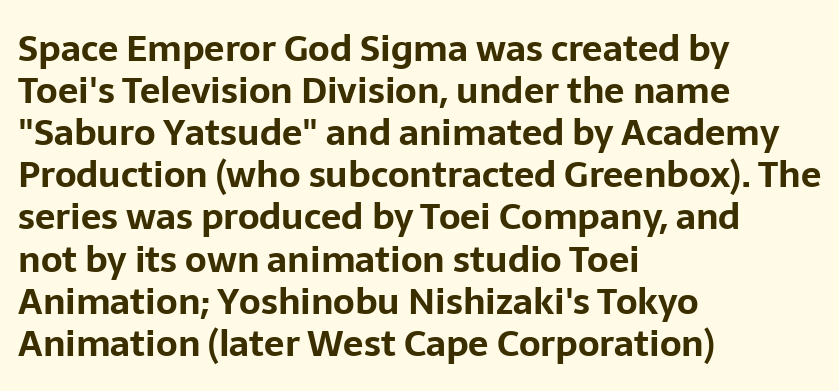
The image shows 36 px bold sans-serif type, upright; set left-aligned, line spacing 1.17x, normal letter spacing, not underlined; low stroke contrast and a medium x-height.
